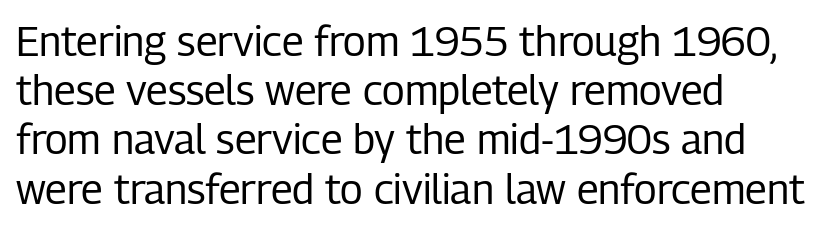
The image shows 41 px regular-weight, condensed sans-serif type, upright; set left-aligned, line spacing 1.2x, normal letter spacing, not underlined; low stroke contrast and a medium x-height.
